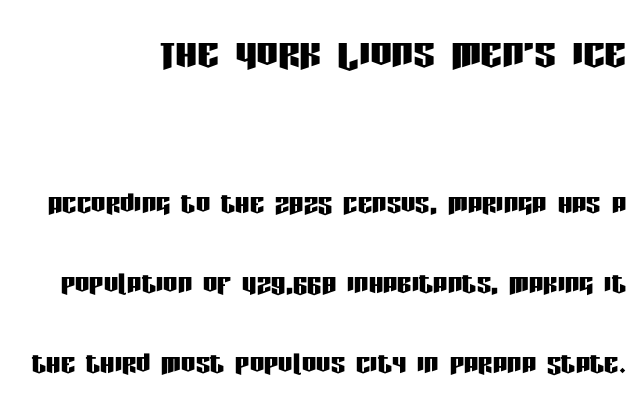
Q: Is the text italic (slanted)? A: No, it is upright.
Q: Is the typeface a serif or a sans-serif typeface? A: Sans-serif.
Q: Is the text underlined? A: No.
Q: How is the paragraph aligned? A: Right-aligned.
Q: Is the spacing between letters normal or unusually wide? A: Normal.
Q: Is the spacing between lines tight, normal or loose? A: Loose.
Q: Which block of text is set in a larger size, the first (top) or the second (bottom)? A: The first (top) one.
Q: Width (condensed, normal, or wide)? A: Condensed.
Q: Stroke contrast? A: Low.
Q: x-height? A: Large.
Q: Monospaced? A: No.
